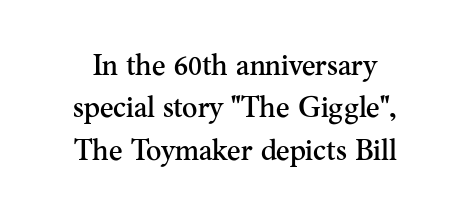
{"serif": "yes", "italic": "no", "width": "normal", "stroke_contrast": "medium", "x_height": "small", "monospaced": "no", "underline": "no", "line_spacing": "normal", "line_spacing_ratio": 1.46, "letter_spacing": "normal", "letter_spacing_em": 0.0, "glyph_px": 29}
